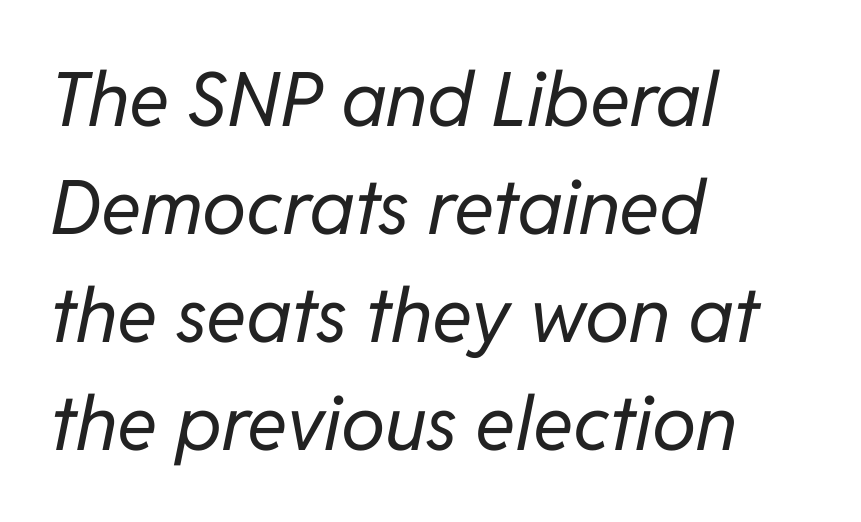
{"italic": "yes", "lean": "right", "slant_degrees": 11, "bold": "no", "weight": "regular", "width": "normal", "stroke_contrast": "low", "x_height": "medium", "monospaced": "no", "underline": "no", "align": "left", "line_spacing": "normal", "line_spacing_ratio": 1.44, "letter_spacing": "normal", "letter_spacing_em": 0.0, "glyph_px": 75}
